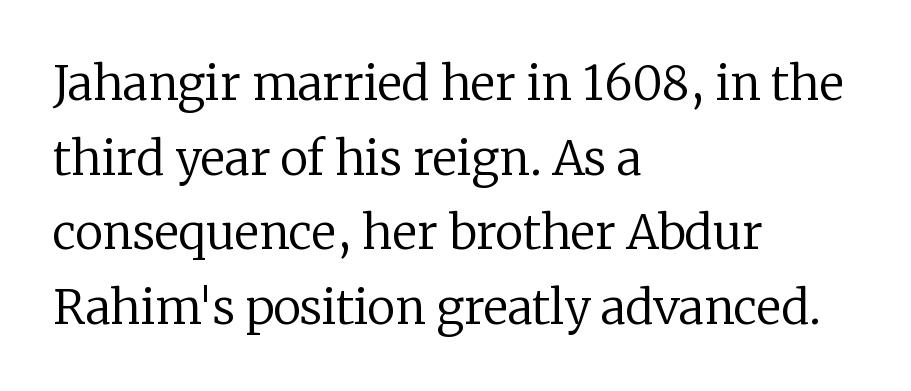
{"serif": "yes", "italic": "no", "bold": "no", "weight": "regular", "width": "normal", "stroke_contrast": "low", "x_height": "medium", "monospaced": "no", "underline": "no", "align": "left", "line_spacing": "normal", "line_spacing_ratio": 1.59, "letter_spacing": "normal", "letter_spacing_em": 0.0, "glyph_px": 47}
